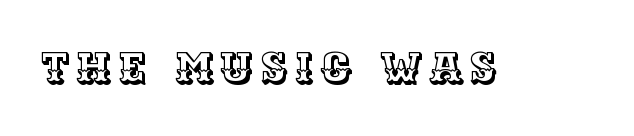
{"italic": "no", "width": "normal", "x_height": "large", "monospaced": "no", "underline": "no", "glyph_px": 43}
